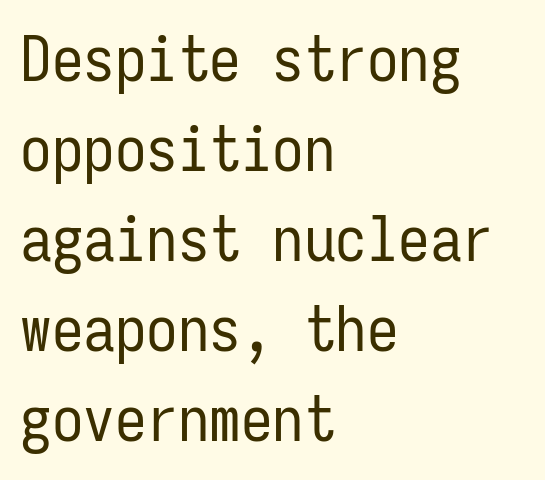
{"serif": "no", "italic": "no", "bold": "no", "weight": "regular", "width": "condensed", "stroke_contrast": "low", "x_height": "medium", "monospaced": "yes", "underline": "no", "align": "left", "line_spacing": "normal", "line_spacing_ratio": 1.43, "letter_spacing": "normal", "letter_spacing_em": 0.0, "glyph_px": 63}
